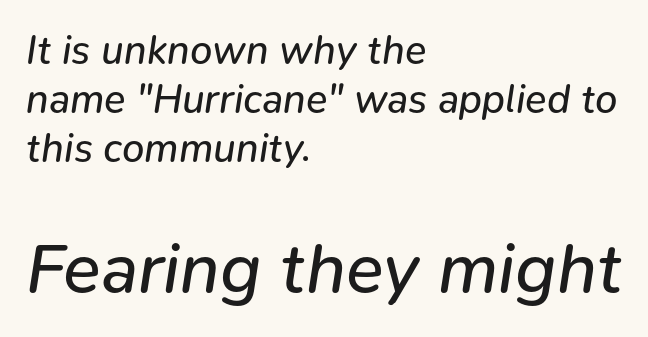
The image shows 70 px regular-weight type, italic (leaning right); set left-aligned, line spacing 1.22x, normal letter spacing, not underlined; the second (bottom) block is 1.75x larger; low stroke contrast and a medium x-height.
